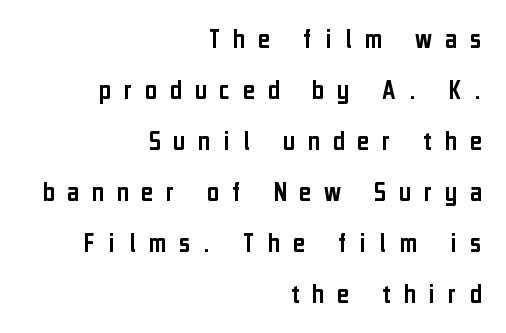
{"serif": "no", "italic": "no", "width": "condensed", "stroke_contrast": "low", "x_height": "medium", "monospaced": "no", "underline": "no", "align": "right", "line_spacing_ratio": 1.82, "letter_spacing": "wide", "letter_spacing_em": 0.47, "glyph_px": 28}
